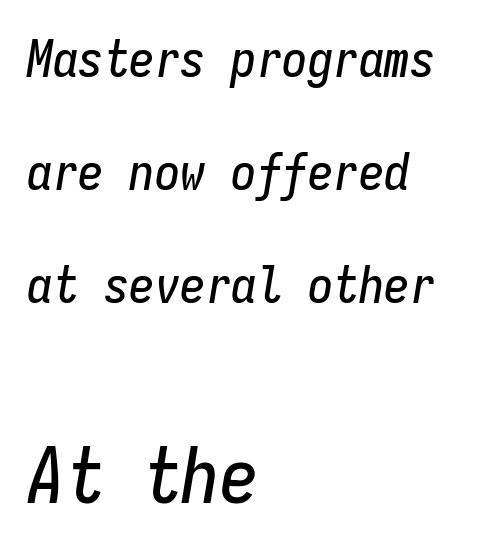
{"italic": "yes", "lean": "right", "slant_degrees": 9, "width": "condensed", "stroke_contrast": "low", "x_height": "medium", "monospaced": "yes", "underline": "no", "align": "left", "line_spacing": "loose", "line_spacing_ratio": 2.22, "letter_spacing": "normal", "letter_spacing_em": 0.0, "larger_block": "second", "size_ratio": 1.51, "glyph_px": 77}
